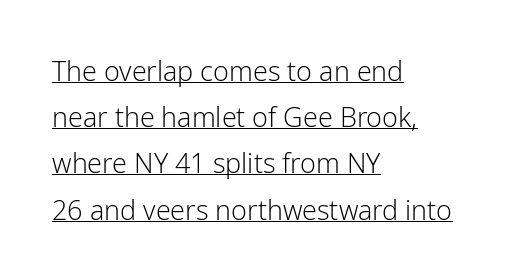
Q: Is the text bold? A: No.
Q: Is the text italic (slanted)? A: No, it is upright.
Q: Is the text underlined? A: Yes.
Q: How is the paragraph aligned? A: Left-aligned.
Q: Is the spacing between letters normal or unusually wide? A: Normal.
